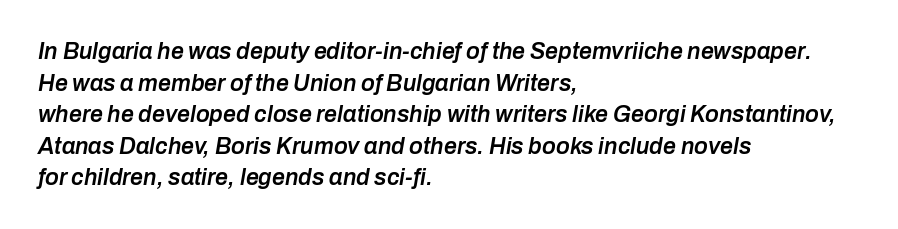
{"italic": "yes", "lean": "right", "slant_degrees": 10, "bold": "semi", "underline": "no", "align": "left", "line_spacing": "normal", "line_spacing_ratio": 1.37, "letter_spacing": "normal", "letter_spacing_em": 0.0, "glyph_px": 23}
